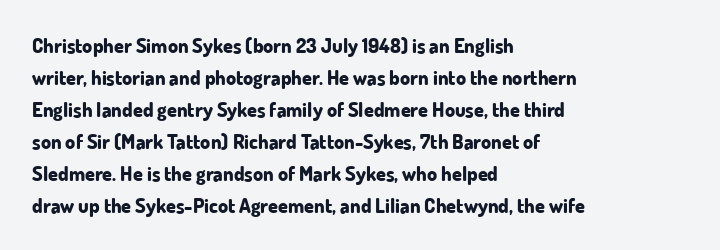
Q: Is the text bold? A: Yes.
Q: Is the text italic (slanted)? A: No, it is upright.
Q: Is the text underlined? A: No.
Q: How is the paragraph aligned? A: Left-aligned.
Q: Is the spacing between letters normal or unusually wide? A: Normal.
Q: Is the spacing between lines tight, normal or loose? A: Normal.
